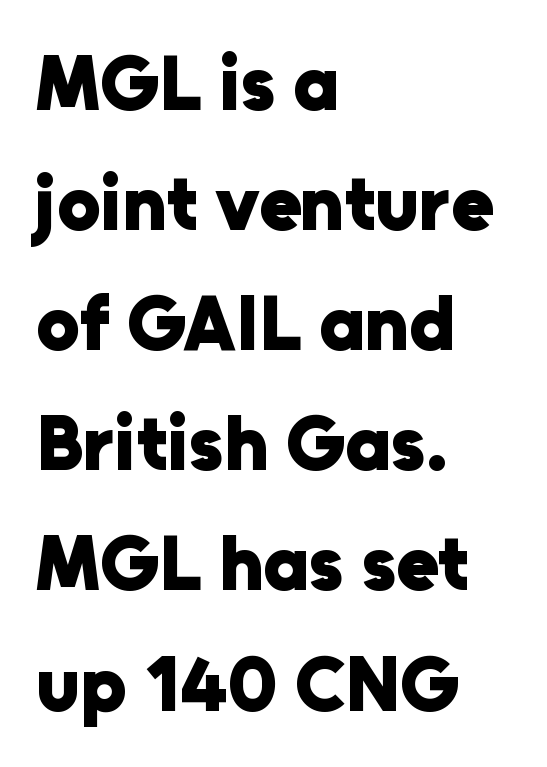
The image shows 77 px heavy sans-serif type, upright; set left-aligned, normal line spacing (1.56x), normal letter spacing, not underlined; low stroke contrast and a medium x-height.
